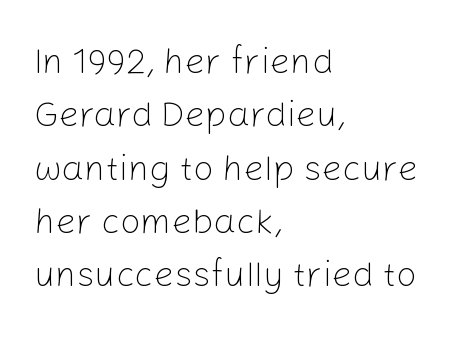
Q: Is the text bold? A: No.
Q: Is the text italic (slanted)? A: No, it is upright.
Q: Is the typeface a serif or a sans-serif typeface? A: Sans-serif.
Q: Is the text underlined? A: No.
Q: How is the paragraph aligned? A: Left-aligned.
Q: Is the spacing between letters normal or unusually wide? A: Normal.
Q: Is the spacing between lines tight, normal or loose? A: Normal.
Q: Width (condensed, normal, or wide)? A: Normal.
Q: Stroke contrast? A: Low.
Q: x-height? A: Medium.
Q: Monospaced? A: No.
